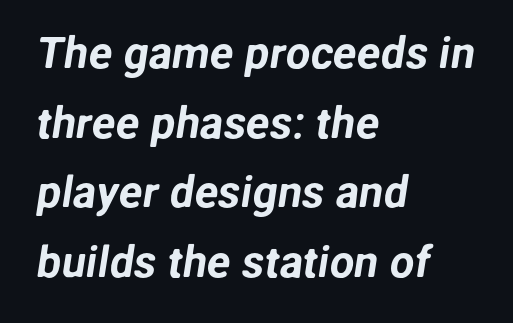
Q: Is the typeface a serif or a sans-serif typeface? A: Sans-serif.
Q: Is the text underlined? A: No.
Q: How is the paragraph aligned? A: Left-aligned.
Q: Is the spacing between letters normal or unusually wide? A: Normal.
Q: Is the spacing between lines tight, normal or loose? A: Normal.
Q: Width (condensed, normal, or wide)? A: Normal.
Q: Stroke contrast? A: Low.
Q: x-height? A: Medium.
Q: Monospaced? A: No.
